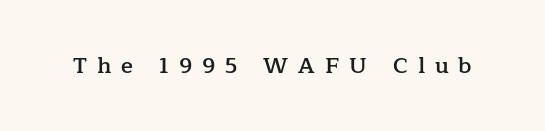
Q: Is the text bold? A: Semi-bold.
Q: Is the text italic (slanted)? A: No, it is upright.
Q: Is the text underlined? A: No.
Q: Is the spacing between letters normal or unusually wide? A: Unusually wide.
